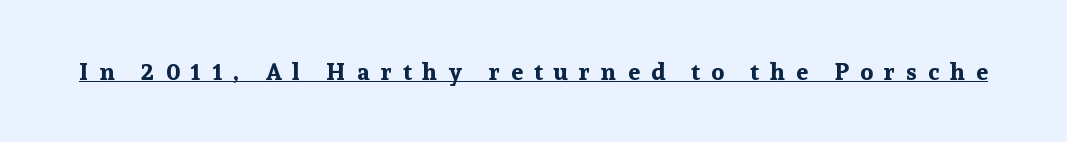
Q: Is the text bold? A: Yes.
Q: Is the text italic (slanted)? A: No, it is upright.
Q: Is the text underlined? A: Yes.
Q: Is the spacing between letters normal or unusually wide? A: Unusually wide.
